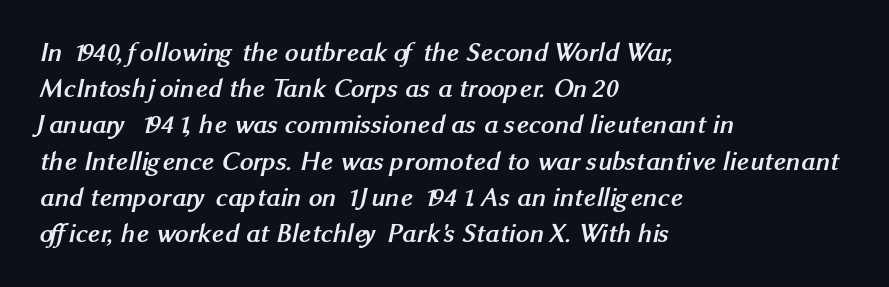
Q: Is the text bold? A: Yes.
Q: Is the text underlined? A: No.
Q: How is the paragraph aligned? A: Left-aligned.
Q: Is the spacing between letters normal or unusually wide? A: Normal.
Q: Is the spacing between lines tight, normal or loose? A: Normal.
